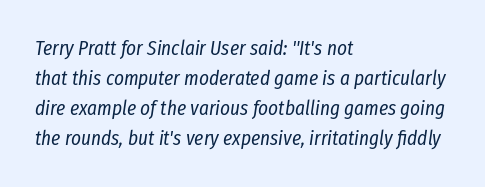
{"italic": "yes", "lean": "right", "slant_degrees": 8, "bold": "no", "underline": "no", "align": "left", "line_spacing": "normal", "line_spacing_ratio": 1.43, "letter_spacing": "normal", "letter_spacing_em": 0.0, "glyph_px": 21}
